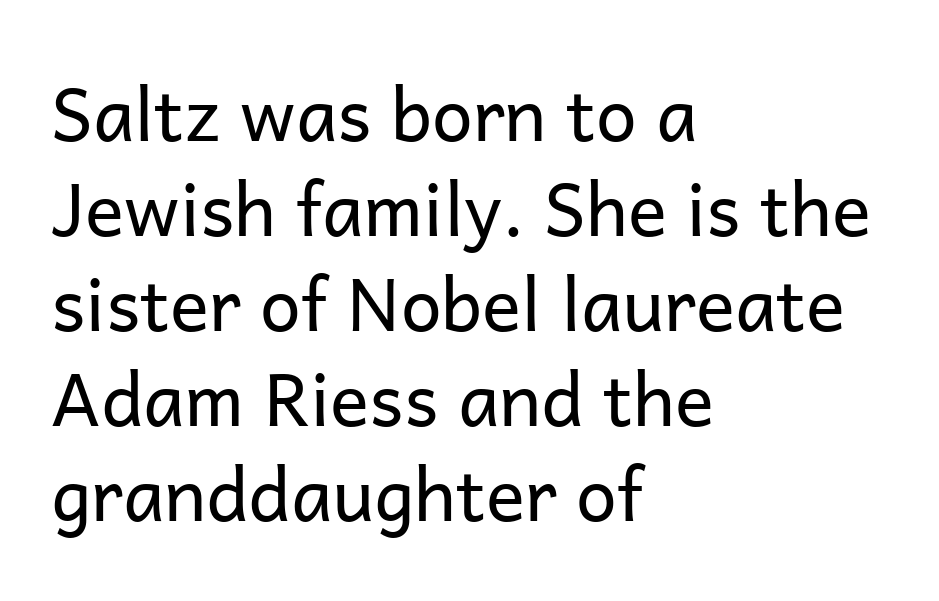
{"serif": "no", "italic": "no", "bold": "no", "weight": "regular", "width": "normal", "stroke_contrast": "low", "x_height": "medium", "monospaced": "no", "underline": "no", "align": "left", "line_spacing": "normal", "line_spacing_ratio": 1.3, "letter_spacing": "normal", "letter_spacing_em": 0.0, "glyph_px": 73}
